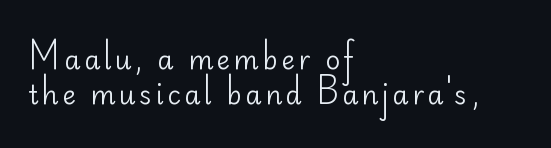
The image shows 26 px text type, upright; set left-aligned, normal line spacing (1.34x), not underlined.
